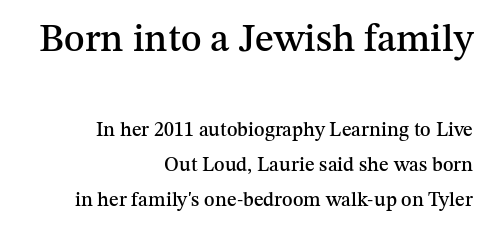
The image shows 39 px serif type, upright; set right-aligned, line spacing 1.74x, normal letter spacing, not underlined; the first (top) block is 1.95x larger; medium stroke contrast and a medium x-height.
